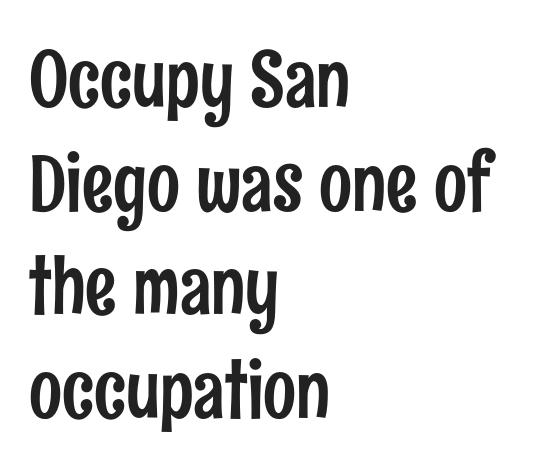
The image shows 78 px condensed sans-serif type, upright; set left-aligned, normal line spacing (1.33x), normal letter spacing, not underlined; low stroke contrast and a medium x-height.
